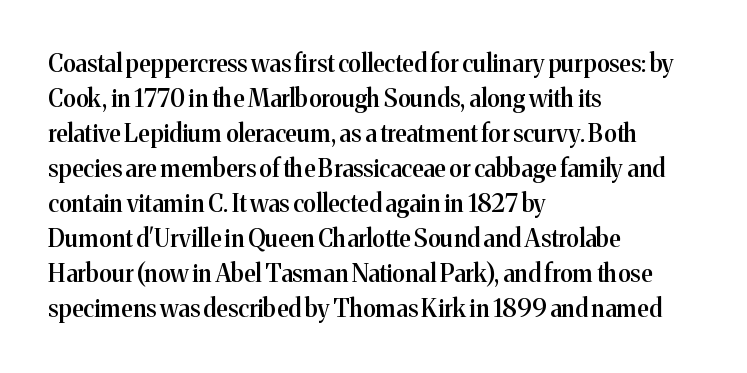
Leading matches the norm, producing a regular column. This sample uses an upright cut, with every glyph sitting square on the baseline. A fair bit of extra ink — the face is semibold, not bold. Does the copy run flush right? No — it runs flush left. This rendering features lettering with no underline. Between one letter and the next there's only the usual sliver of space.
